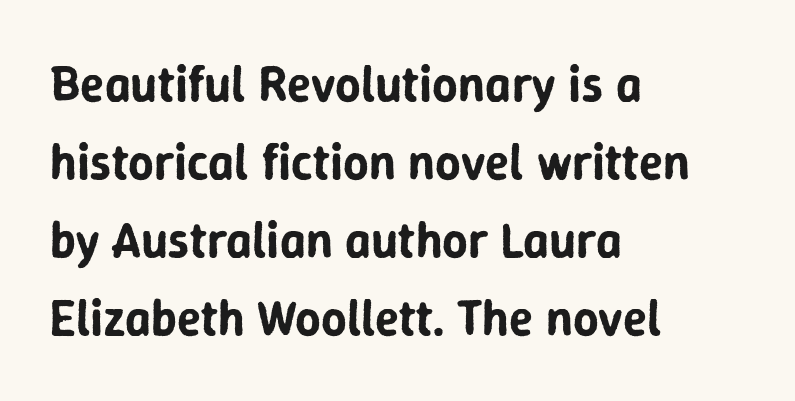
Q: Is the text italic (slanted)? A: No, it is upright.
Q: Is the typeface a serif or a sans-serif typeface? A: Sans-serif.
Q: Is the text underlined? A: No.
Q: How is the paragraph aligned? A: Left-aligned.
Q: Is the spacing between letters normal or unusually wide? A: Normal.
Q: Is the spacing between lines tight, normal or loose? A: Normal.
Q: Width (condensed, normal, or wide)? A: Normal.
Q: Stroke contrast? A: Low.
Q: x-height? A: Medium.
Q: Monospaced? A: No.
